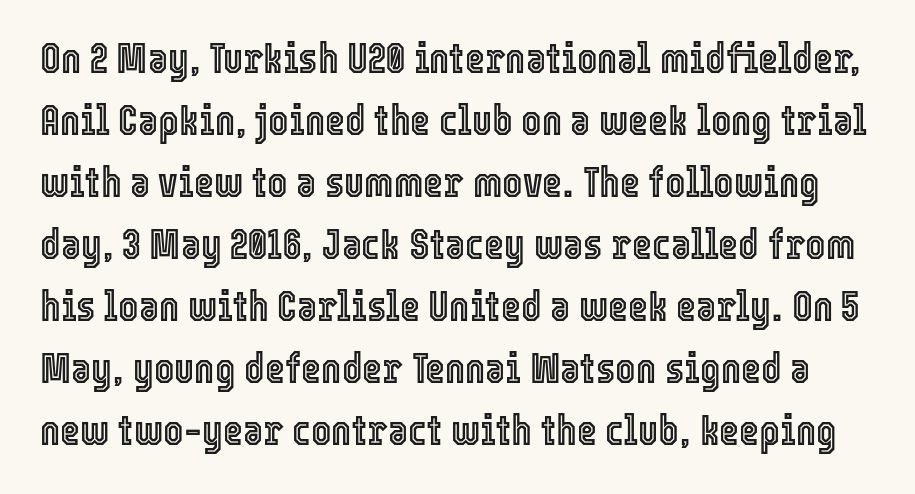
Q: Is the text italic (slanted)? A: No, it is upright.
Q: Is the text underlined? A: No.
Q: Is the spacing between letters normal or unusually wide? A: Normal.
Q: Is the spacing between lines tight, normal or loose? A: Normal.
Q: Width (condensed, normal, or wide)? A: Condensed.
Q: x-height? A: Medium.
Q: Monospaced? A: No.
